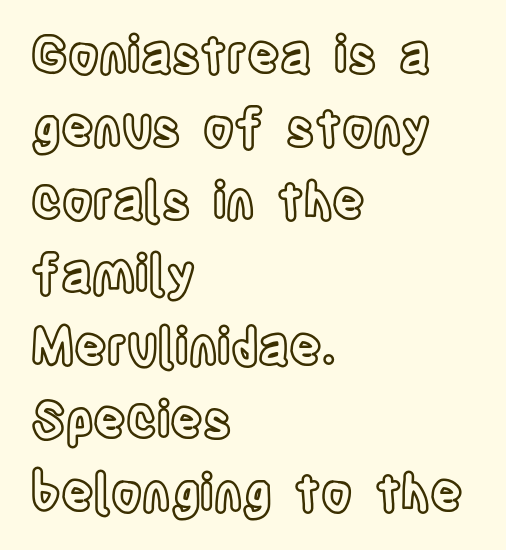
Q: Is the text italic (slanted)? A: No, it is upright.
Q: Is the text underlined? A: No.
Q: How is the paragraph aligned? A: Left-aligned.
Q: Is the spacing between letters normal or unusually wide? A: Normal.
Q: Is the spacing between lines tight, normal or loose? A: Normal.
Q: Width (condensed, normal, or wide)? A: Condensed.
Q: x-height? A: Large.
Q: Monospaced? A: No.
